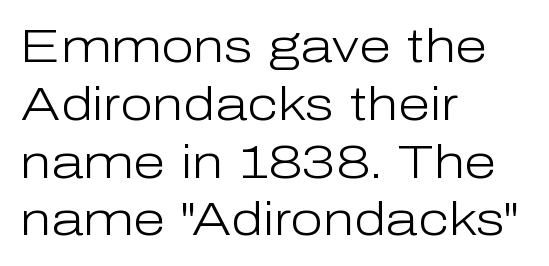
{"serif": "no", "italic": "no", "bold": "no", "weight": "light", "width": "normal", "stroke_contrast": "low", "x_height": "medium", "monospaced": "no", "underline": "no", "align": "left", "line_spacing_ratio": 1.23, "letter_spacing": "normal", "letter_spacing_em": 0.0, "glyph_px": 47}
